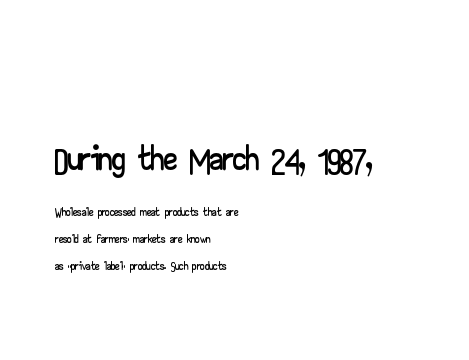
{"serif": "no", "italic": "no", "width": "wide", "stroke_contrast": "low", "x_height": "small", "monospaced": "no", "underline": "no", "align": "left", "line_spacing": "normal", "line_spacing_ratio": 1.49, "letter_spacing": "normal", "letter_spacing_em": 0.0, "larger_block": "first", "size_ratio": 2.94, "glyph_px": 53}
